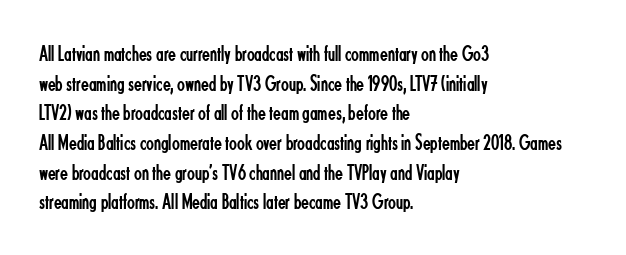
Q: Is the text bold? A: No.
Q: Is the text italic (slanted)? A: No, it is upright.
Q: Is the text underlined? A: No.
Q: How is the paragraph aligned? A: Left-aligned.
Q: Is the spacing between letters normal or unusually wide? A: Normal.
Q: Is the spacing between lines tight, normal or loose? A: Normal.
